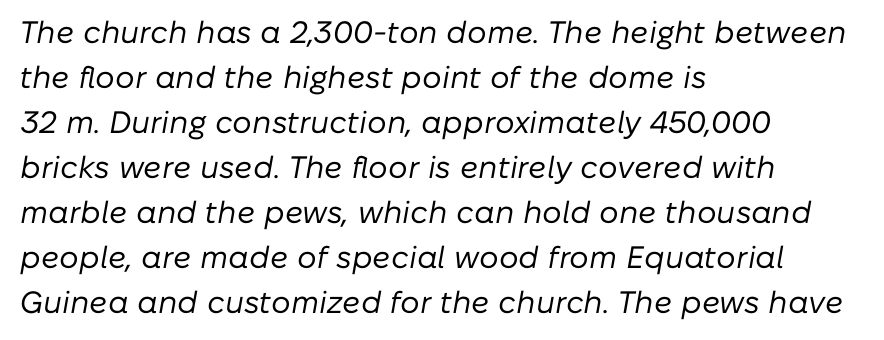
{"italic": "yes", "lean": "right", "slant_degrees": 10, "bold": "no", "weight": "regular", "width": "normal", "stroke_contrast": "low", "x_height": "medium", "monospaced": "no", "underline": "no", "align": "left", "line_spacing": "normal", "line_spacing_ratio": 1.45, "letter_spacing": "normal", "letter_spacing_em": 0.0, "glyph_px": 31}
